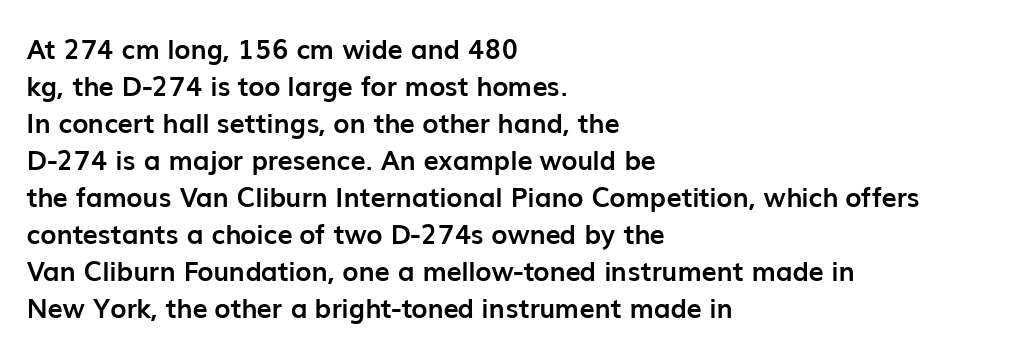
{"italic": "no", "bold": "yes", "underline": "no", "align": "left", "line_spacing": "normal", "line_spacing_ratio": 1.37, "letter_spacing": "normal", "letter_spacing_em": 0.0, "glyph_px": 27}
